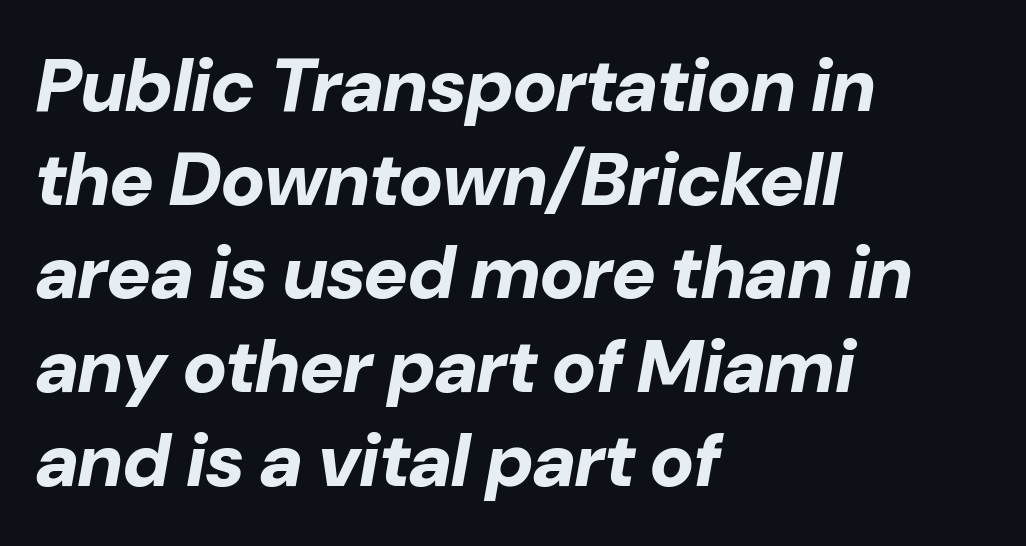
The image shows 75 px bold type, italic (leaning right); set left-aligned, normal line spacing (1.25x), normal letter spacing, not underlined; low stroke contrast and a medium x-height.
